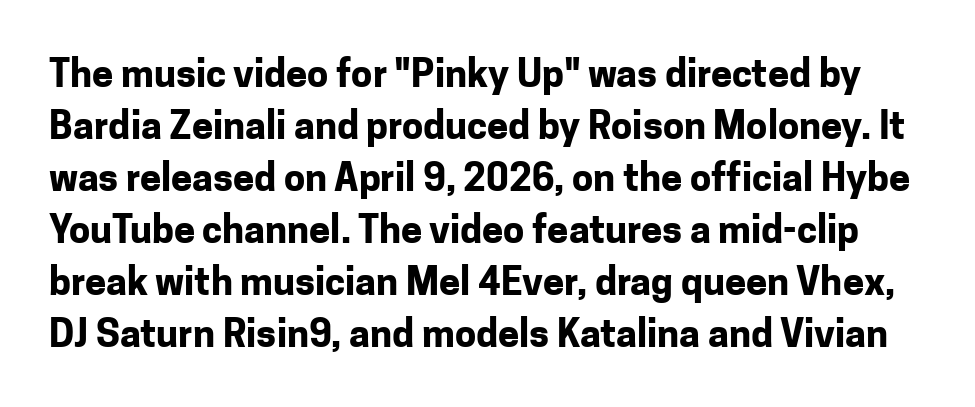
{"serif": "no", "italic": "no", "bold": "yes", "weight": "bold", "width": "normal", "stroke_contrast": "low", "x_height": "medium", "monospaced": "no", "underline": "no", "line_spacing": "normal", "line_spacing_ratio": 1.37, "letter_spacing": "normal", "letter_spacing_em": 0.0, "glyph_px": 38}
